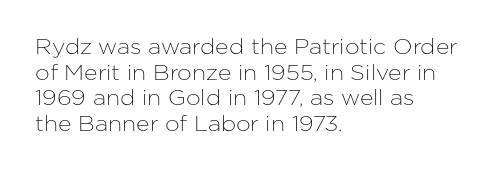
{"italic": "no", "underline": "no", "align": "left", "line_spacing_ratio": 1.22, "letter_spacing": "normal", "letter_spacing_em": 0.0, "glyph_px": 21}
